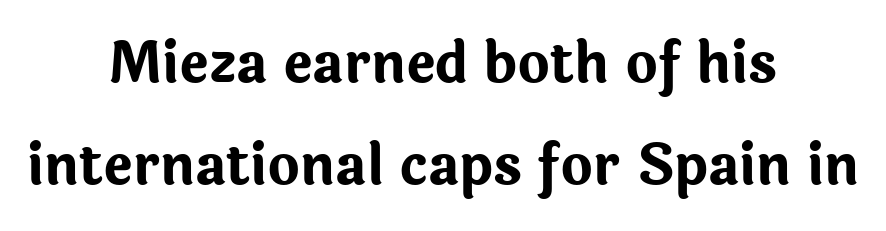
Q: Is the text bold? A: Yes.
Q: Is the text italic (slanted)? A: No, it is upright.
Q: Is the typeface a serif or a sans-serif typeface? A: Sans-serif.
Q: Is the text underlined? A: No.
Q: How is the paragraph aligned? A: Centered.
Q: Is the spacing between letters normal or unusually wide? A: Normal.
Q: Width (condensed, normal, or wide)? A: Normal.
Q: Stroke contrast? A: Low.
Q: x-height? A: Medium.
Q: Monospaced? A: No.
